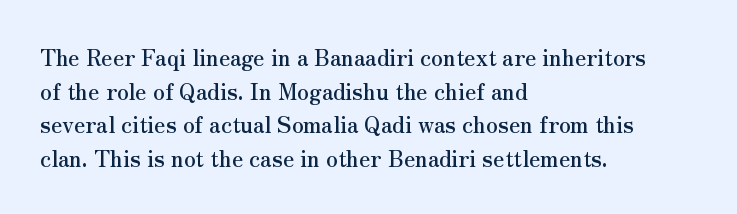
One glance says typical: line gaps are just what's usual. The letters stand upright; this is a roman face. The gap between lines stays unmarked. These lines keep a tight, regular rhythm from letter to letter. Casual observation: everything's shoved over to the left.
